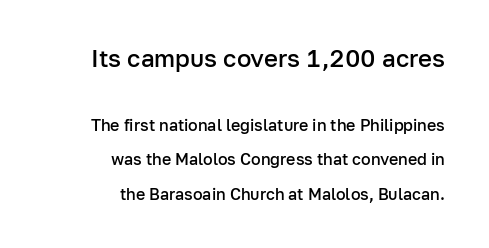
{"italic": "no", "bold": "semi", "underline": "no", "align": "right", "line_spacing": "loose", "line_spacing_ratio": 2.15, "letter_spacing": "normal", "letter_spacing_em": 0.0, "larger_block": "first", "size_ratio": 1.5, "glyph_px": 24}
